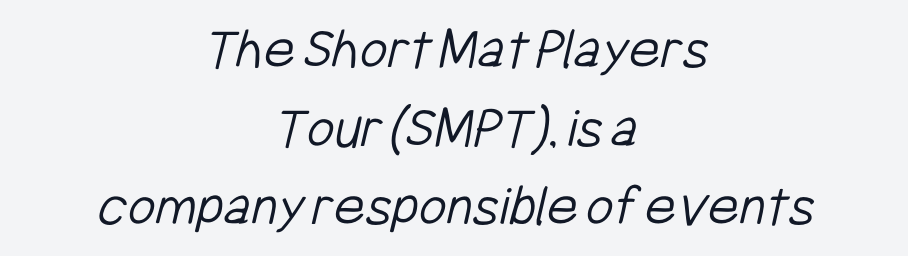
Q: Is the text bold? A: No.
Q: Is the typeface a serif or a sans-serif typeface? A: Sans-serif.
Q: Is the text underlined? A: No.
Q: How is the paragraph aligned? A: Centered.
Q: Is the spacing between letters normal or unusually wide? A: Normal.
Q: Is the spacing between lines tight, normal or loose? A: Normal.
Q: Width (condensed, normal, or wide)? A: Condensed.
Q: Stroke contrast? A: Low.
Q: x-height? A: Medium.
Q: Monospaced? A: No.
